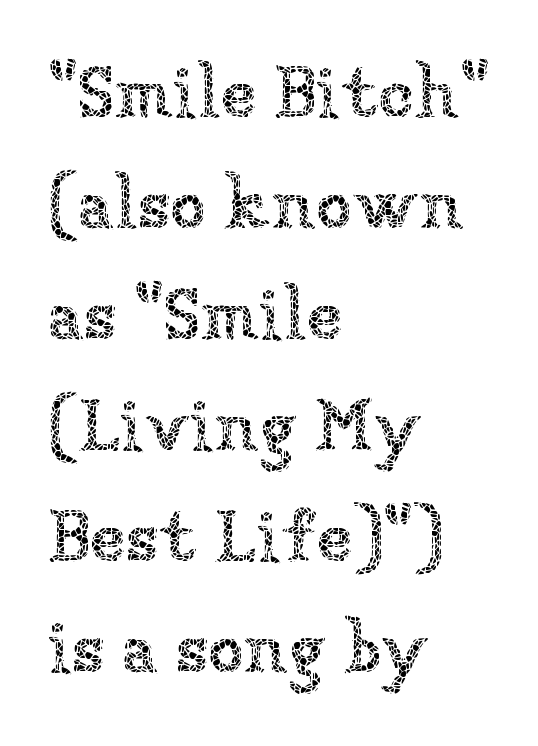
The image shows 73 px thin type, upright; set left-aligned, normal line spacing (1.52x), normal letter spacing, not underlined; low stroke contrast and a medium x-height.
